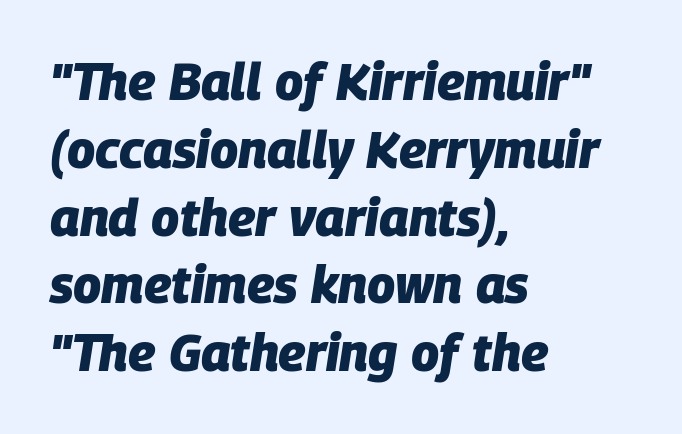
The image shows 51 px heavy type, italic (leaning right); set left-aligned, normal line spacing (1.33x), normal letter spacing, not underlined; low stroke contrast and a large x-height.
